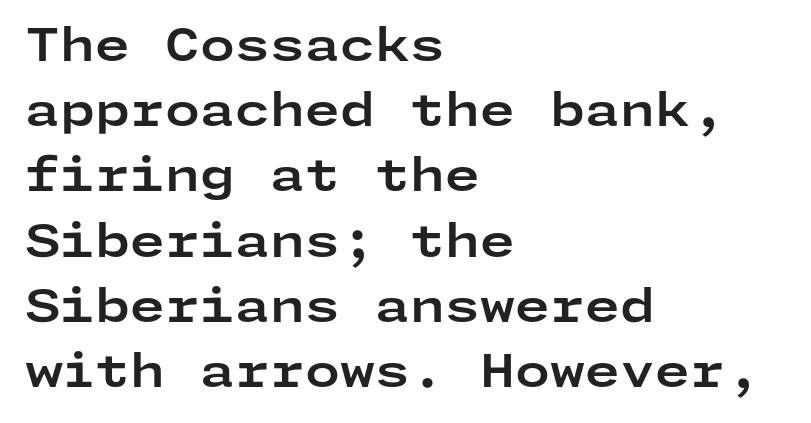
The image shows 45 px bold, wide sans-serif type, upright; set left-aligned, normal line spacing (1.45x), normal letter spacing, not underlined; low stroke contrast and a medium x-height.
